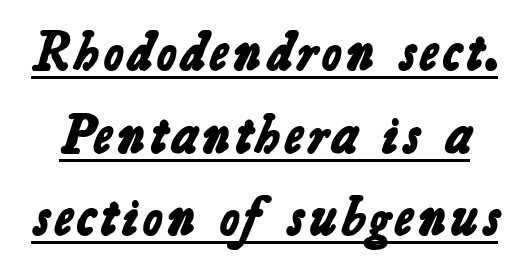
Q: Is the text bold? A: Yes.
Q: Is the typeface a serif or a sans-serif typeface? A: Sans-serif.
Q: Is the text underlined? A: Yes.
Q: Is the spacing between letters normal or unusually wide? A: Normal.
Q: Is the spacing between lines tight, normal or loose? A: Normal.
Q: Width (condensed, normal, or wide)? A: Normal.
Q: Stroke contrast? A: Low.
Q: x-height? A: Medium.
Q: Monospaced? A: No.
